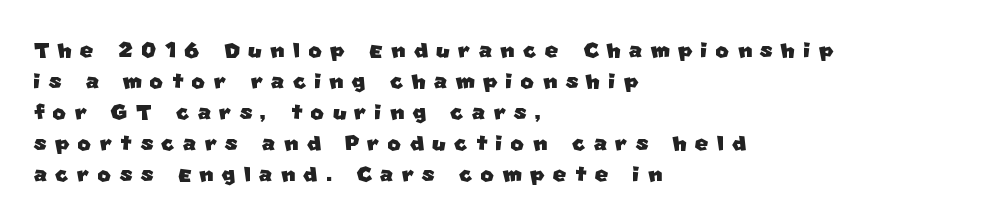
Q: Is the typeface a serif or a sans-serif typeface? A: Sans-serif.
Q: Is the text underlined? A: No.
Q: How is the paragraph aligned? A: Left-aligned.
Q: Is the spacing between letters normal or unusually wide? A: Unusually wide.
Q: Is the spacing between lines tight, normal or loose? A: Tight.
Q: Width (condensed, normal, or wide)? A: Normal.
Q: Stroke contrast? A: Low.
Q: x-height? A: Large.
Q: Monospaced? A: No.
